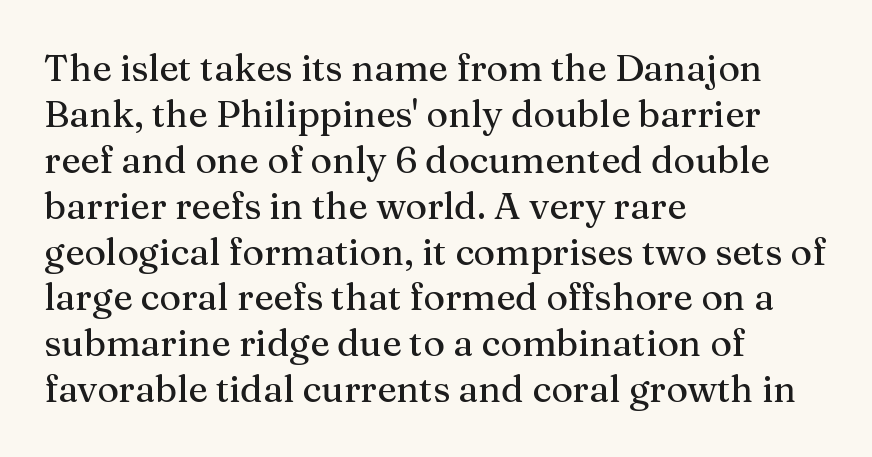
Q: Is the text italic (slanted)? A: No, it is upright.
Q: Is the typeface a serif or a sans-serif typeface? A: Serif.
Q: Is the text underlined? A: No.
Q: How is the paragraph aligned? A: Left-aligned.
Q: Is the spacing between letters normal or unusually wide? A: Normal.
Q: Width (condensed, normal, or wide)? A: Normal.
Q: Stroke contrast? A: Medium.
Q: x-height? A: Medium.
Q: Monospaced? A: No.
